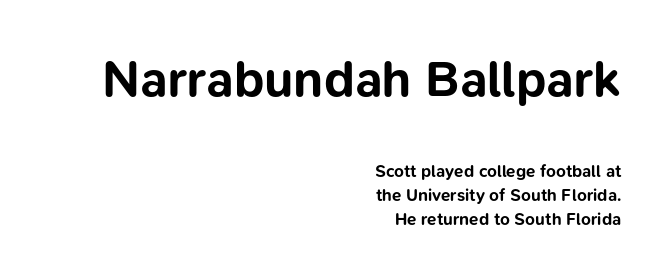
Reading down the column, the eye jumps a familiar distance to each next line. What stands out about the letter spacing? Nothing — it is the standard amount. In terms of posture, this sample is upright. The designer gave the opening block more size than the closing block. You could not count columns in this text — the font is proportionally spaced.
